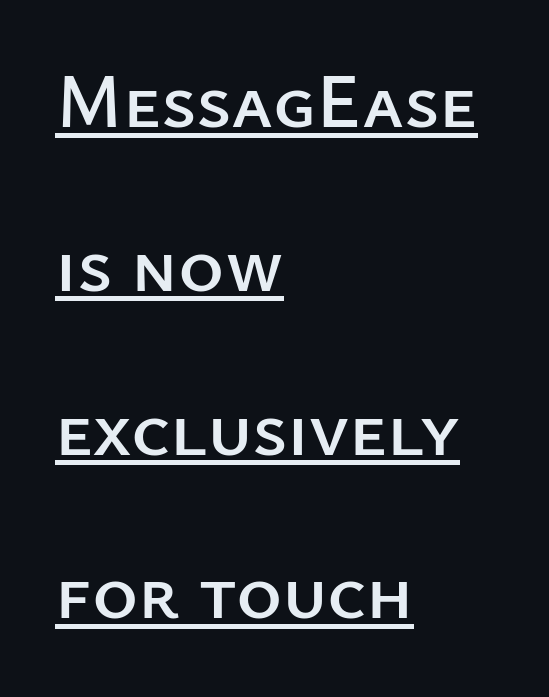
The image shows 78 px sans-serif type, upright; set left-aligned, loose line spacing (2.1x), normal letter spacing, underlined; low stroke contrast and a medium x-height.
